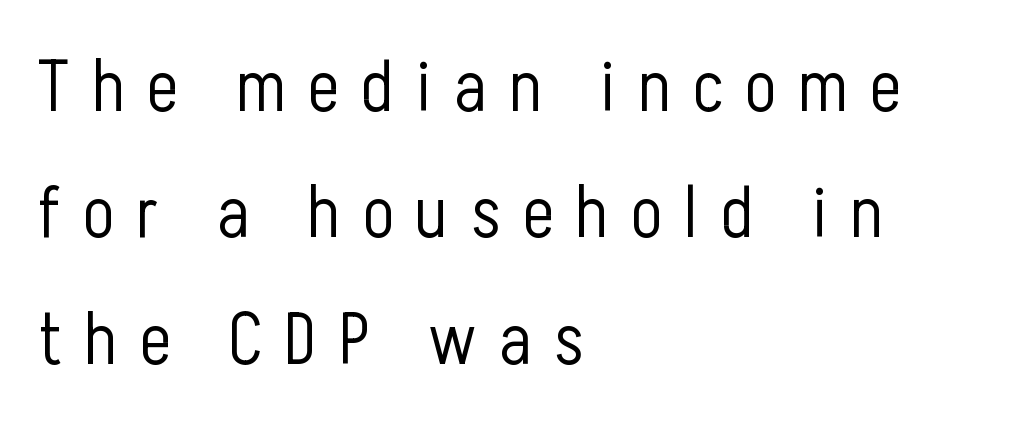
The setting favours the left margin, as ordinary paragraphs usually do. Quick note: underline off. The type sits square on the baseline with zero lean. Each letter's strokes conclude bluntly, with no projecting serifs.
